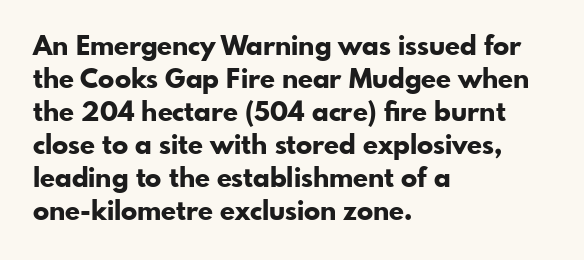
The image shows 27 px bold type, upright; set left-aligned, line spacing 1.22x, normal letter spacing, not underlined.
